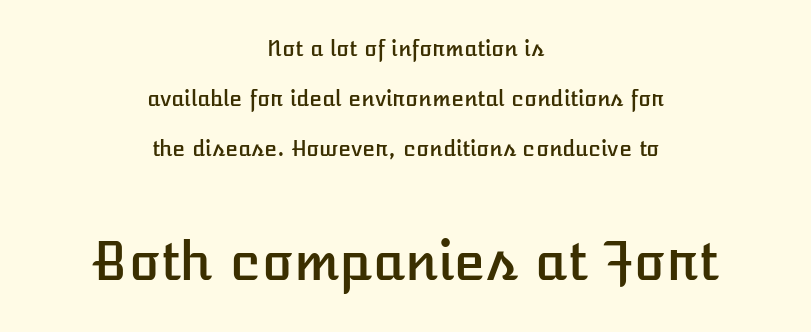
Q: Is the text italic (slanted)? A: No, it is upright.
Q: Is the text underlined? A: No.
Q: How is the paragraph aligned? A: Centered.
Q: Is the spacing between letters normal or unusually wide? A: Normal.
Q: Is the spacing between lines tight, normal or loose? A: Loose.
Q: Which block of text is set in a larger size, the first (top) or the second (bottom)? A: The second (bottom) one.
Q: Width (condensed, normal, or wide)? A: Normal.
Q: Stroke contrast? A: Low.
Q: x-height? A: Medium.
Q: Monospaced? A: No.
